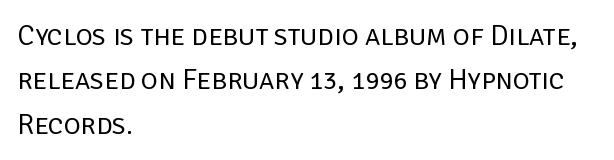
The image shows 29 px regular-weight sans-serif type, upright; set left-aligned, normal line spacing (1.53x), normal letter spacing, not underlined; low stroke contrast and a large x-height.
